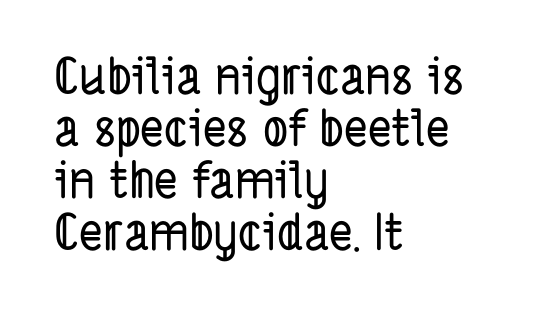
Q: Is the typeface a serif or a sans-serif typeface? A: Sans-serif.
Q: Is the text underlined? A: No.
Q: How is the paragraph aligned? A: Left-aligned.
Q: Is the spacing between letters normal or unusually wide? A: Normal.
Q: Is the spacing between lines tight, normal or loose? A: Tight.
Q: Width (condensed, normal, or wide)? A: Condensed.
Q: Stroke contrast? A: Low.
Q: x-height? A: Medium.
Q: Monospaced? A: No.
